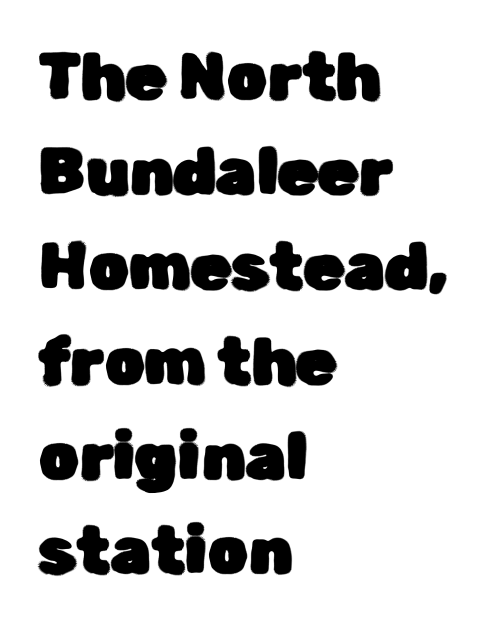
The compositor pushed each line to the left boundary. A typesetter would call this proportional, since set widths differ per character. The rendering shows plain stroke endings on the letterforms — a sans-serif design. Glyph-to-glyph distance matches everyday printed text. This is the regular roman posture of the typeface. Each row of text sits above clean, open space.
